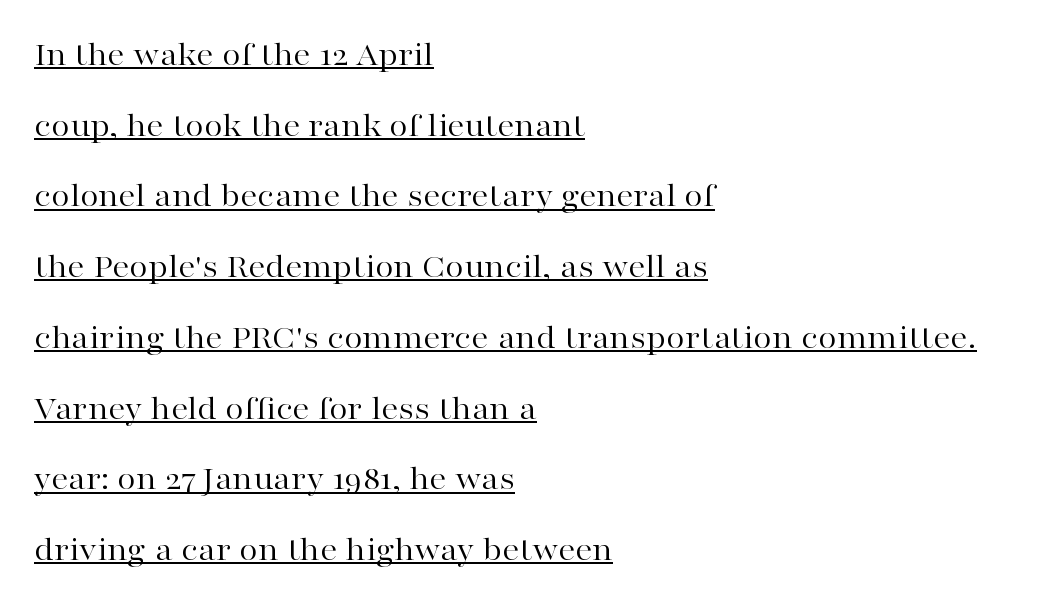
The image shows 34 px regular-weight, wide serif type, upright; set left-aligned, loose line spacing (2.08x), normal letter spacing, underlined; high stroke contrast and a medium x-height.
